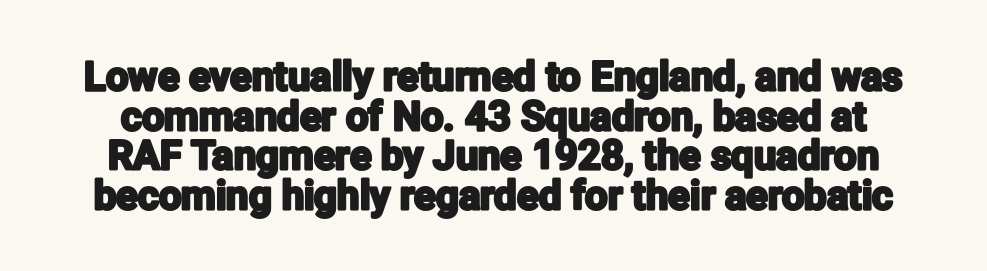
To sum up the face: it is a sans, with no serifs. No extra tracking has been applied to these lines. The space directly below the letters is spotless. The letters advance in unequal steps, a hallmark of proportional type. Designer's note — italics off, roman on. Vertical spacing — tight.
